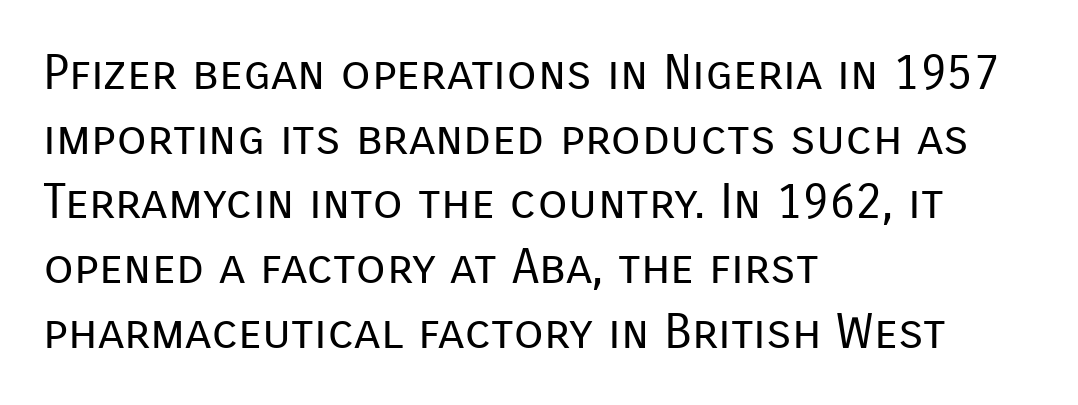
{"serif": "no", "italic": "no", "bold": "no", "weight": "regular", "width": "normal", "stroke_contrast": "low", "x_height": "medium", "monospaced": "no", "underline": "no", "align": "left", "line_spacing": "normal", "line_spacing_ratio": 1.32, "letter_spacing": "normal", "letter_spacing_em": 0.0, "glyph_px": 49}
